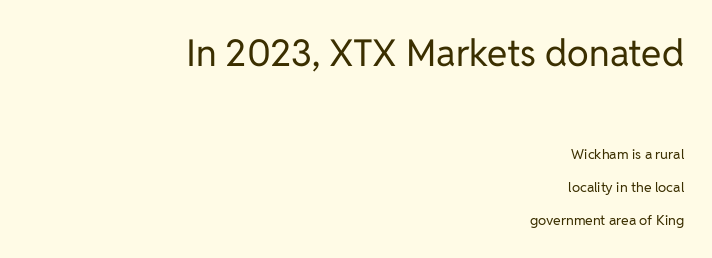
Glyph-to-glyph distance matches everyday printed text. Every row of glyphs terminates at an identical x-position on the right. Note: larger setting up top, smaller setting below. Looks like regular typesetting: each glyph gets only the width it needs.
